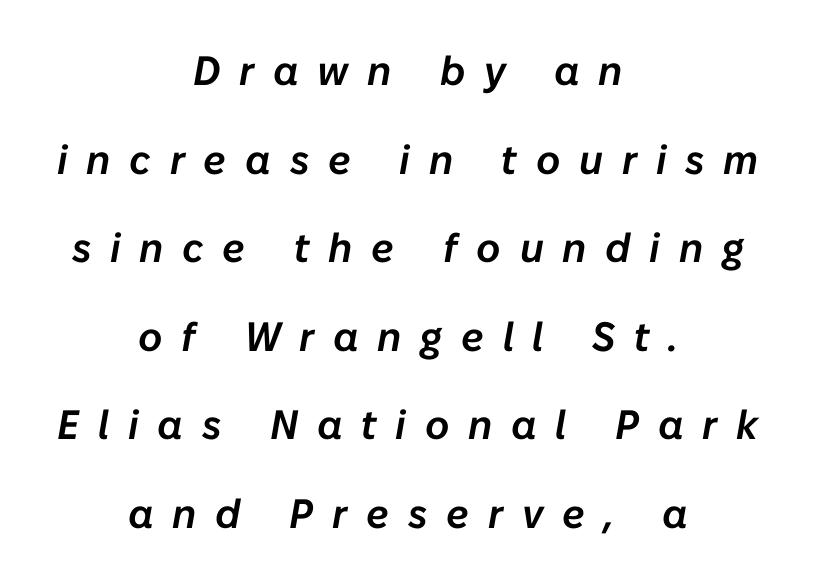
The image shows 41 px text type, italic (leaning right); set centered, loose line spacing (2.16x), unusually wide letter spacing (+0.46 em), not underlined; low stroke contrast and a medium x-height.
